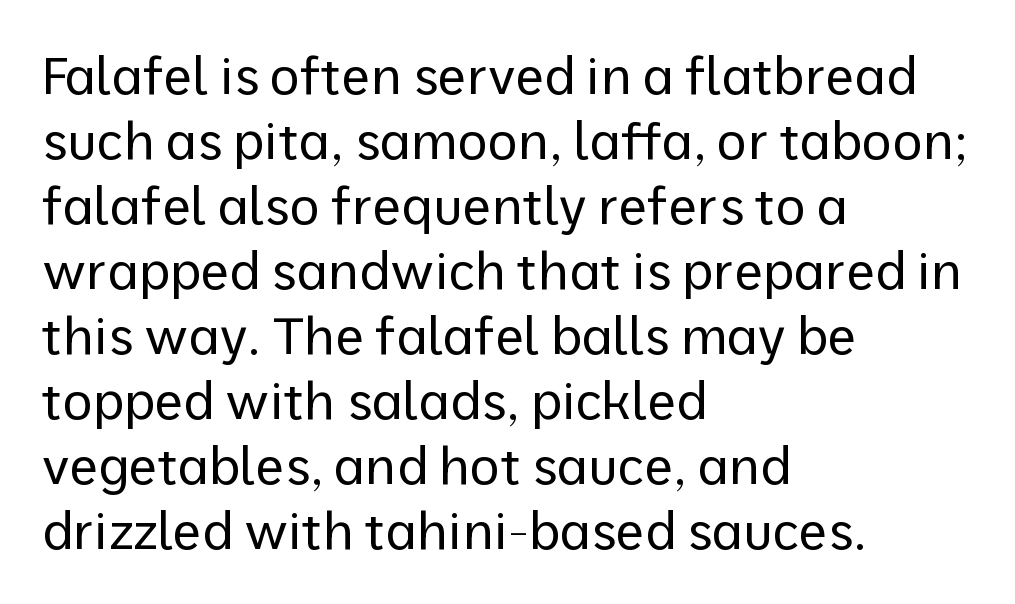
Q: Is the text bold? A: No.
Q: Is the text italic (slanted)? A: No, it is upright.
Q: Is the typeface a serif or a sans-serif typeface? A: Sans-serif.
Q: Is the text underlined? A: No.
Q: How is the paragraph aligned? A: Left-aligned.
Q: Is the spacing between letters normal or unusually wide? A: Normal.
Q: Is the spacing between lines tight, normal or loose? A: Normal.
Q: Width (condensed, normal, or wide)? A: Normal.
Q: Stroke contrast? A: Low.
Q: x-height? A: Medium.
Q: Monospaced? A: No.
